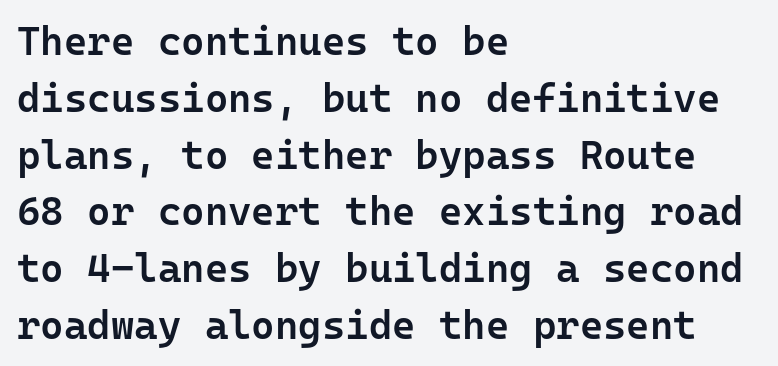
The image shows 40 px semibold sans-serif type, upright, monospaced; set left-aligned, normal line spacing (1.42x), normal letter spacing, not underlined; low stroke contrast and a medium x-height.
